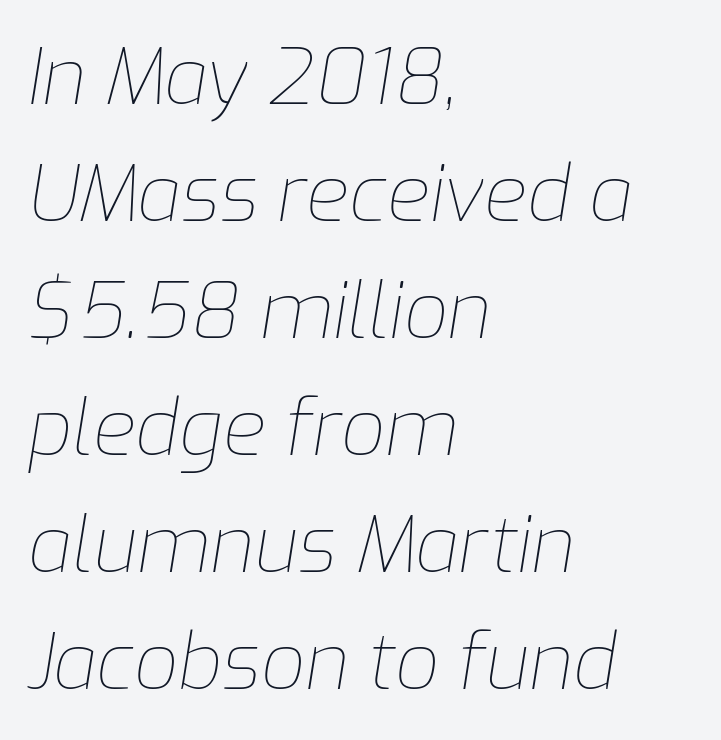
{"italic": "yes", "lean": "right", "slant_degrees": 9, "bold": "no", "weight": "thin", "width": "normal", "stroke_contrast": "low", "x_height": "medium", "monospaced": "no", "underline": "no", "align": "left", "line_spacing": "normal", "line_spacing_ratio": 1.5, "letter_spacing": "normal", "letter_spacing_em": 0.0, "glyph_px": 78}
